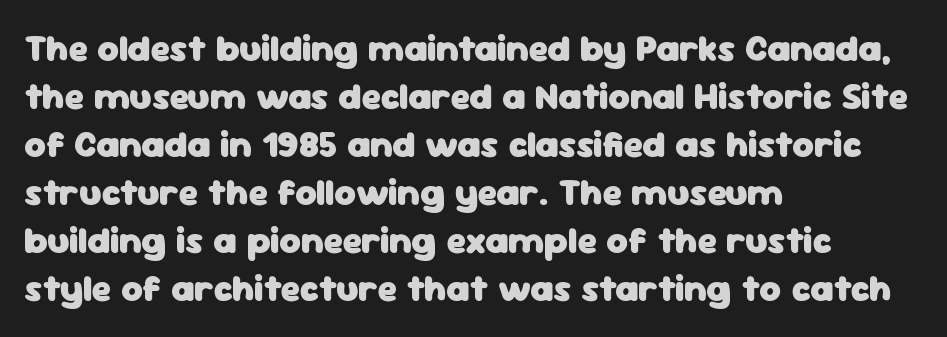
Q: Is the text bold? A: Yes.
Q: Is the text italic (slanted)? A: No, it is upright.
Q: Is the typeface a serif or a sans-serif typeface? A: Sans-serif.
Q: Is the text underlined? A: No.
Q: How is the paragraph aligned? A: Left-aligned.
Q: Is the spacing between letters normal or unusually wide? A: Normal.
Q: Is the spacing between lines tight, normal or loose? A: Normal.
Q: Width (condensed, normal, or wide)? A: Normal.
Q: Stroke contrast? A: Low.
Q: x-height? A: Medium.
Q: Monospaced? A: No.
